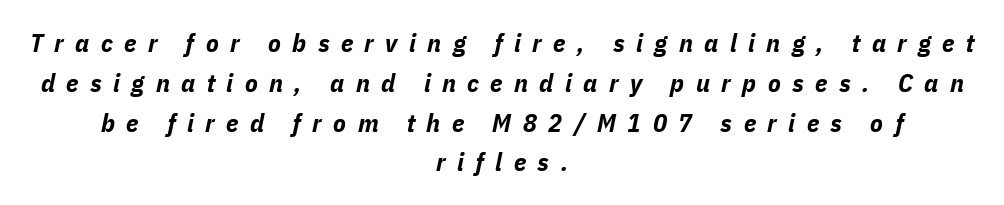
The image shows 26 px bold type, italic (leaning right); set centered, normal line spacing (1.53x), unusually wide letter spacing (+0.44 em), not underlined.
